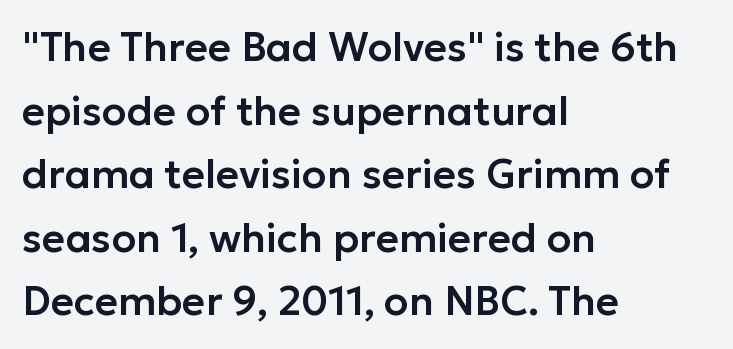
{"serif": "no", "italic": "no", "width": "normal", "stroke_contrast": "low", "x_height": "medium", "monospaced": "no", "underline": "no", "align": "left", "line_spacing": "normal", "line_spacing_ratio": 1.59, "letter_spacing": "normal", "letter_spacing_em": 0.0, "glyph_px": 40}
